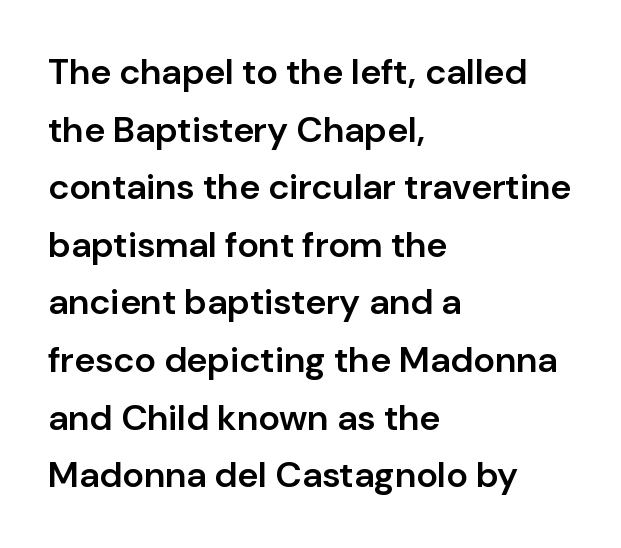
Looks like regular typesetting: each glyph gets only the width it needs. Alignment: flush left. Descenders are the only things crossing below the line. The type family on display is of the sans-serif kind. These words are printed semibold, heavier than regular yet not bold.
